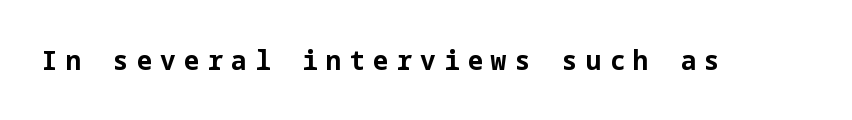
{"italic": "no", "bold": "yes", "underline": "no", "letter_spacing": "wide", "letter_spacing_em": 0.31, "glyph_px": 26}
